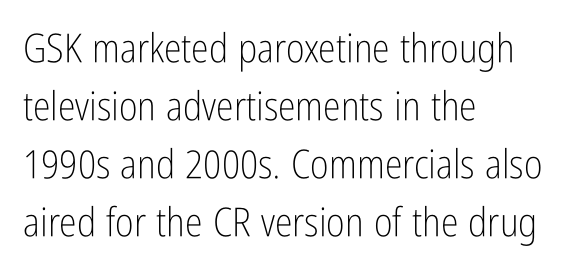
Observe the absence of serifs on each vertical stroke in this sample. A typesetter would mark this as roman, not italic. Underline: absent. The ragged edge is on the right, which tells us the setting is flush left.
